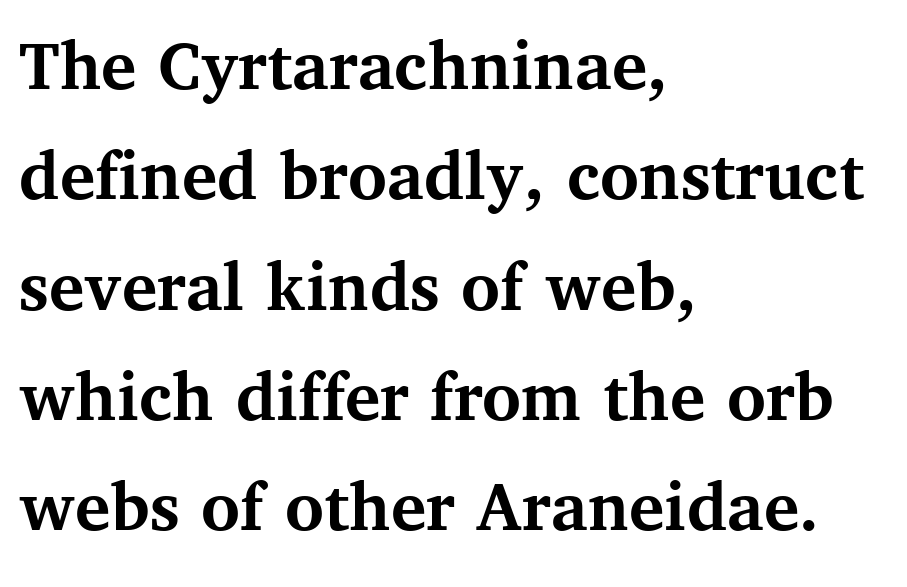
The image shows 74 px semibold serif type, upright; set left-aligned, normal line spacing (1.49x), normal letter spacing, not underlined; medium stroke contrast and a medium x-height.
